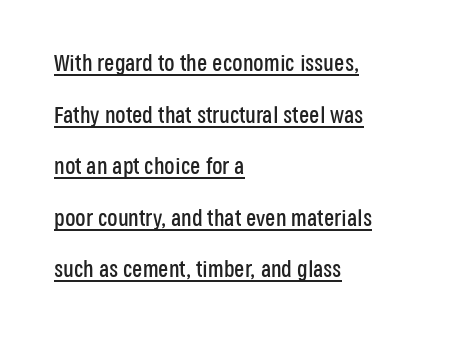
The image shows 23 px text type, upright; set left-aligned, loose line spacing (2.24x), normal letter spacing, underlined.
